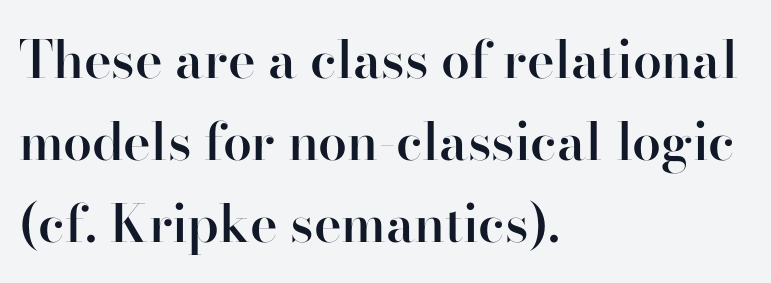
Q: Is the text bold? A: Semi-bold.
Q: Is the text italic (slanted)? A: No, it is upright.
Q: Is the typeface a serif or a sans-serif typeface? A: Serif.
Q: Is the text underlined? A: No.
Q: How is the paragraph aligned? A: Left-aligned.
Q: Is the spacing between letters normal or unusually wide? A: Normal.
Q: Is the spacing between lines tight, normal or loose? A: Normal.
Q: Width (condensed, normal, or wide)? A: Normal.
Q: Stroke contrast? A: High.
Q: x-height? A: Small.
Q: Monospaced? A: No.
